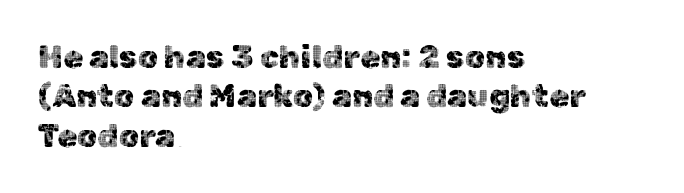
The image shows 32 px sans-serif type, upright; set left-aligned, line spacing 1.23x, normal letter spacing, not underlined; a medium x-height.
